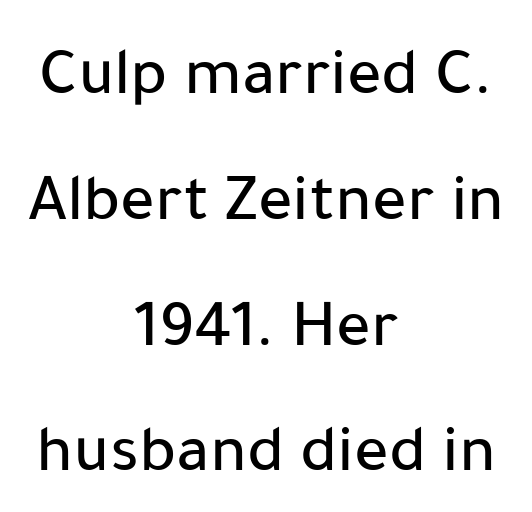
Q: Is the text italic (slanted)? A: No, it is upright.
Q: Is the typeface a serif or a sans-serif typeface? A: Sans-serif.
Q: Is the text underlined? A: No.
Q: How is the paragraph aligned? A: Centered.
Q: Is the spacing between letters normal or unusually wide? A: Normal.
Q: Width (condensed, normal, or wide)? A: Normal.
Q: Stroke contrast? A: Low.
Q: x-height? A: Medium.
Q: Monospaced? A: No.
